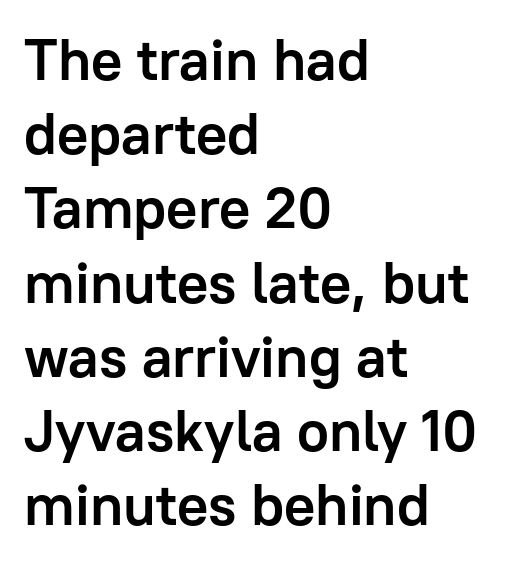
{"serif": "no", "italic": "no", "bold": "yes", "weight": "semibold", "width": "normal", "stroke_contrast": "low", "x_height": "medium", "monospaced": "no", "underline": "no", "align": "left", "line_spacing": "normal", "line_spacing_ratio": 1.28, "letter_spacing": "normal", "letter_spacing_em": 0.0, "glyph_px": 58}
